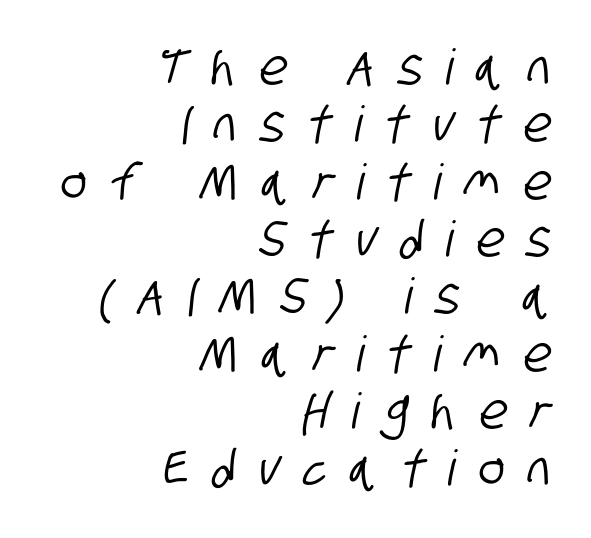
Q: Is the typeface a serif or a sans-serif typeface? A: Sans-serif.
Q: Is the text underlined? A: No.
Q: How is the paragraph aligned? A: Right-aligned.
Q: Is the spacing between letters normal or unusually wide? A: Unusually wide.
Q: Width (condensed, normal, or wide)? A: Condensed.
Q: Stroke contrast? A: Low.
Q: x-height? A: Large.
Q: Monospaced? A: No.
